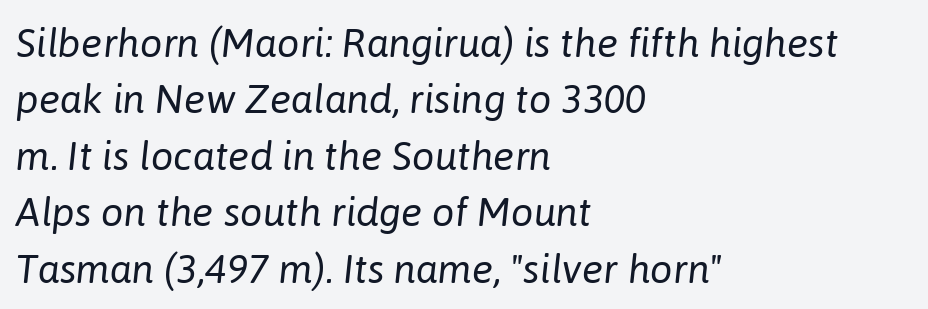
Q: Is the text bold? A: No.
Q: Is the text italic (slanted)? A: Yes, it leans right by about 6 degrees.
Q: Is the text underlined? A: No.
Q: How is the paragraph aligned? A: Left-aligned.
Q: Is the spacing between letters normal or unusually wide? A: Normal.
Q: Is the spacing between lines tight, normal or loose? A: Normal.
Q: Width (condensed, normal, or wide)? A: Normal.
Q: Stroke contrast? A: Low.
Q: x-height? A: Medium.
Q: Monospaced? A: No.
